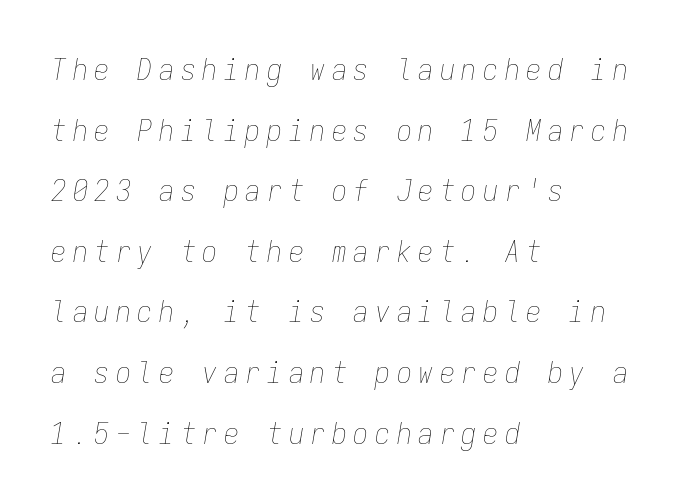
Q: Is the text bold? A: No.
Q: Is the text italic (slanted)? A: Yes, it leans right by about 9 degrees.
Q: Is the text underlined? A: No.
Q: How is the paragraph aligned? A: Left-aligned.
Q: Is the spacing between letters normal or unusually wide? A: Unusually wide.
Q: Is the spacing between lines tight, normal or loose? A: Loose.
Q: Width (condensed, normal, or wide)? A: Condensed.
Q: Stroke contrast? A: Low.
Q: x-height? A: Medium.
Q: Monospaced? A: Yes.
